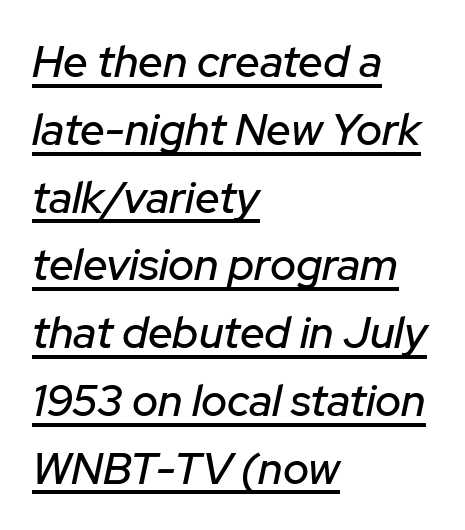
Q: Is the text italic (slanted)? A: Yes, it leans right by about 12 degrees.
Q: Is the text underlined? A: Yes.
Q: How is the paragraph aligned? A: Left-aligned.
Q: Is the spacing between letters normal or unusually wide? A: Normal.
Q: Is the spacing between lines tight, normal or loose? A: Normal.
Q: Width (condensed, normal, or wide)? A: Normal.
Q: Stroke contrast? A: Low.
Q: x-height? A: Medium.
Q: Monospaced? A: No.
